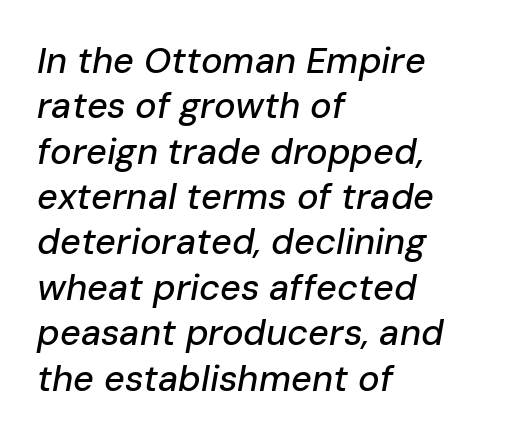
{"italic": "yes", "lean": "right", "slant_degrees": 10, "width": "normal", "stroke_contrast": "low", "x_height": "medium", "monospaced": "no", "underline": "no", "align": "left", "line_spacing": "normal", "line_spacing_ratio": 1.26, "letter_spacing": "normal", "letter_spacing_em": 0.0, "glyph_px": 36}
